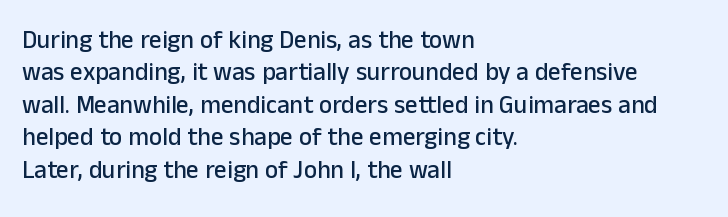
Is there much room between lines? A standard amount, neither cramped nor airy. The passage shown is not underscored anywhere. Visually the block forms a straight wall on the left and a jagged coastline on the right. The lettering holds an erect, upright posture throughout. This rendering leaves character spacing at its baseline value.
